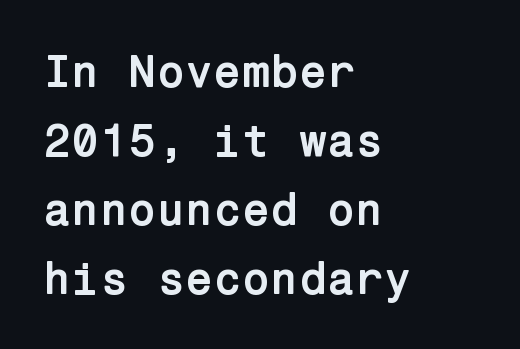
Typographic density is high because the face is bold. This sample uses plain, unmodified letter spacing. Each letter's strokes conclude bluntly, with no projecting serifs. Descenders hang freely into open space. The letters stand straight up with perfectly vertical stems. If you drew a ruler down the left edge, every line would touch it.
